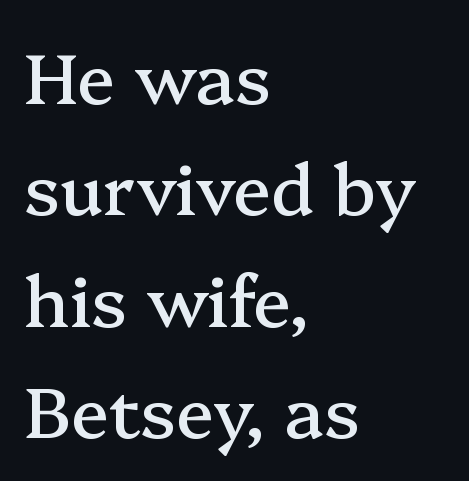
This rendering employs a face with finishing strokes, i.e., a serif. The font's upright variant was chosen for this text. Baseline-to-baseline distance is the conventional proportion of letter height. Horizontally, the lines are justified to the leading edge only.
